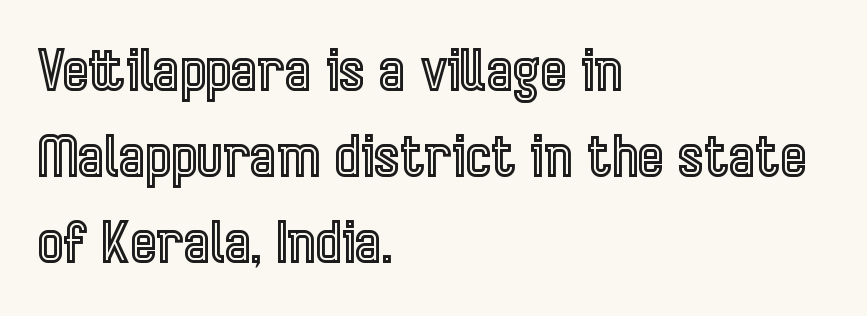
The image shows 56 px condensed type, upright; set left-aligned, normal line spacing (1.54x), normal letter spacing, not underlined; a medium x-height.
